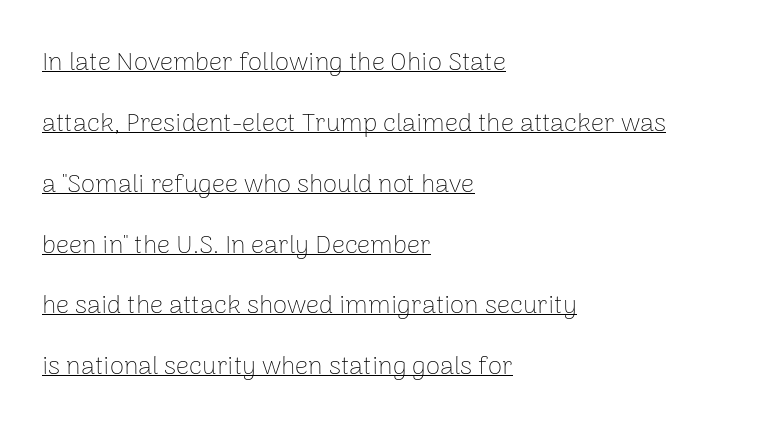
Q: Is the text bold? A: No.
Q: Is the text italic (slanted)? A: No, it is upright.
Q: Is the text underlined? A: Yes.
Q: How is the paragraph aligned? A: Left-aligned.
Q: Is the spacing between letters normal or unusually wide? A: Normal.
Q: Is the spacing between lines tight, normal or loose? A: Loose.
